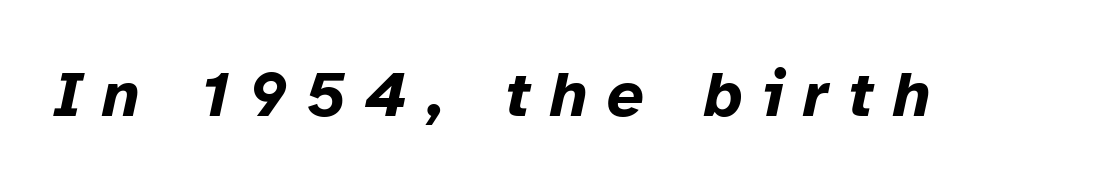
Q: Is the text bold? A: Yes.
Q: Is the text italic (slanted)? A: Yes, it leans right by about 12 degrees.
Q: Is the text underlined? A: No.
Q: Is the spacing between letters normal or unusually wide? A: Unusually wide.
Q: Width (condensed, normal, or wide)? A: Normal.
Q: Stroke contrast? A: Low.
Q: x-height? A: Medium.
Q: Monospaced? A: No.
